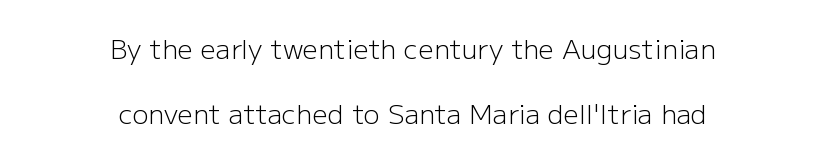
Every character sits straight up, as roman type does. Short and long lines alike share a common midpoint. The zone under the glyphs is completely vacant. This rendering leaves character spacing at its baseline value.
